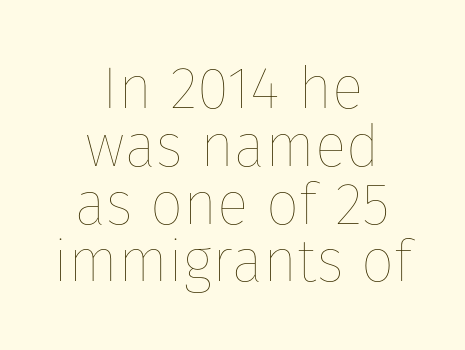
Descender tails drop into unmarked territory. Note the varied advance widths — an 'i' is clearly narrower than an 'm'. How would I describe the line gaps? Narrow and economical. Teacher's note: observe the equal gaps on both sides — that is centered alignment.
